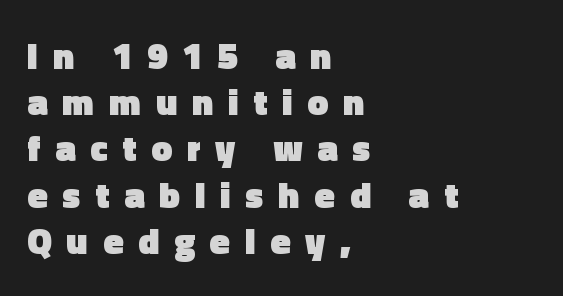
{"serif": "no", "italic": "no", "bold": "yes", "weight": "heavy", "width": "normal", "x_height": "medium", "monospaced": "no", "underline": "no", "align": "left", "line_spacing": "normal", "line_spacing_ratio": 1.25, "letter_spacing": "wide", "letter_spacing_em": 0.4, "glyph_px": 37}
